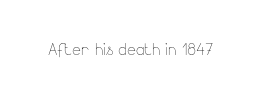
The passage shown is not underscored anywhere. The font's upright variant was chosen for this text. Stems here are at most as thick as an everyday book face. Observe the ordinary spacing: letters are neighbours, not strangers.
